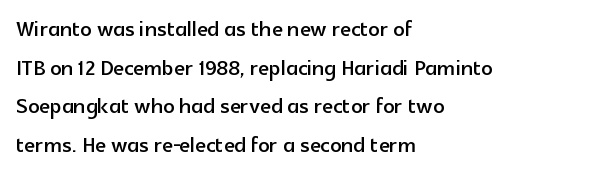
The image shows 28 px sans-serif type, upright; set left-aligned, normal line spacing (1.38x), normal letter spacing, not underlined; a medium x-height.
